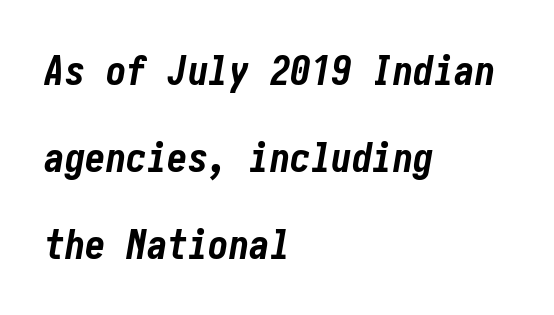
The image shows 41 px bold, condensed type, italic (leaning right); set left-aligned, loose line spacing (2.12x), normal letter spacing, not underlined; low stroke contrast and a medium x-height.
